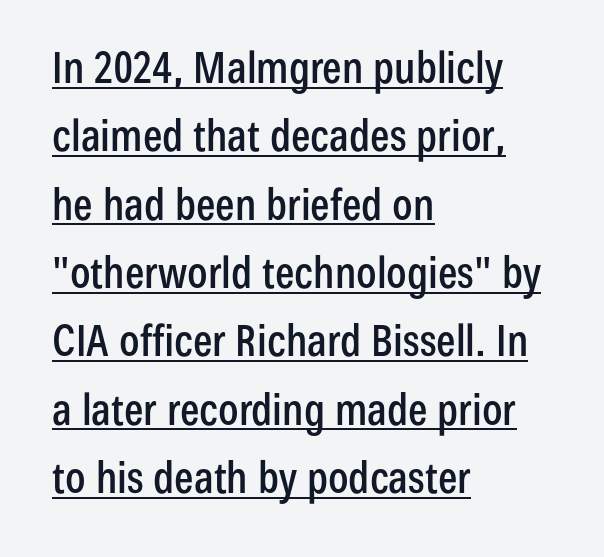
Q: Is the text italic (slanted)? A: No, it is upright.
Q: Is the typeface a serif or a sans-serif typeface? A: Sans-serif.
Q: Is the text underlined? A: Yes.
Q: How is the paragraph aligned? A: Left-aligned.
Q: Is the spacing between letters normal or unusually wide? A: Normal.
Q: Is the spacing between lines tight, normal or loose? A: Normal.
Q: Width (condensed, normal, or wide)? A: Condensed.
Q: Stroke contrast? A: Low.
Q: x-height? A: Medium.
Q: Monospaced? A: No.
